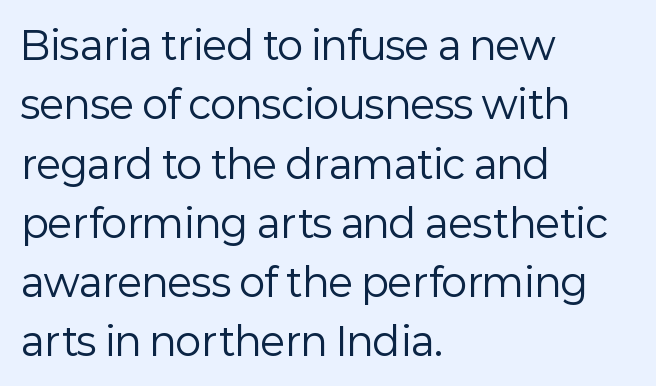
{"serif": "no", "italic": "no", "bold": "no", "weight": "regular", "width": "normal", "stroke_contrast": "low", "x_height": "medium", "monospaced": "no", "underline": "no", "align": "left", "line_spacing": "normal", "line_spacing_ratio": 1.52, "letter_spacing": "normal", "letter_spacing_em": 0.0, "glyph_px": 39}
